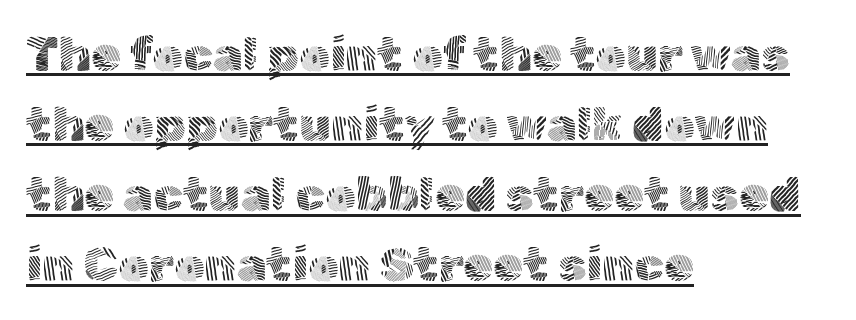
Q: Is the text bold? A: No.
Q: Is the text italic (slanted)? A: No, it is upright.
Q: Is the typeface a serif or a sans-serif typeface? A: Sans-serif.
Q: Is the text underlined? A: Yes.
Q: How is the paragraph aligned? A: Left-aligned.
Q: Is the spacing between letters normal or unusually wide? A: Normal.
Q: Is the spacing between lines tight, normal or loose? A: Normal.
Q: Width (condensed, normal, or wide)? A: Normal.
Q: x-height? A: Medium.
Q: Monospaced? A: No.
